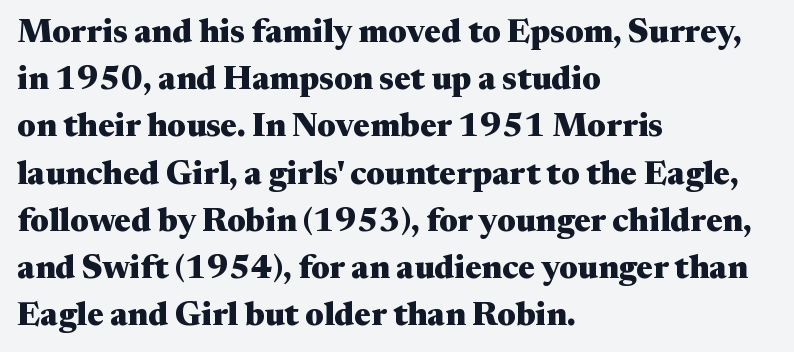
What weight is shown? A full bold with thick strokes. Caption: standard tracking, unaltered. Glance below the letters and you will spot only blank space. Nope, not italic — everything's standing straight. The rendering uses natural spacing where letterforms have individual widths.
